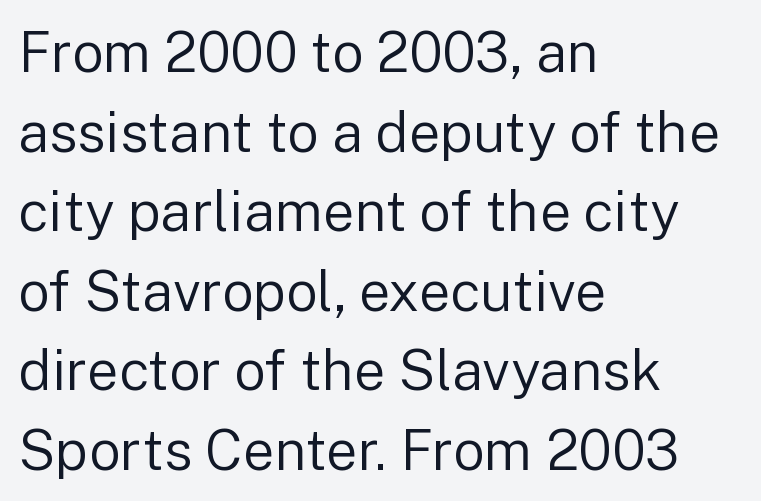
The image shows 56 px regular-weight sans-serif type, upright; set left-aligned, normal line spacing (1.42x), normal letter spacing, not underlined; low stroke contrast and a medium x-height.
